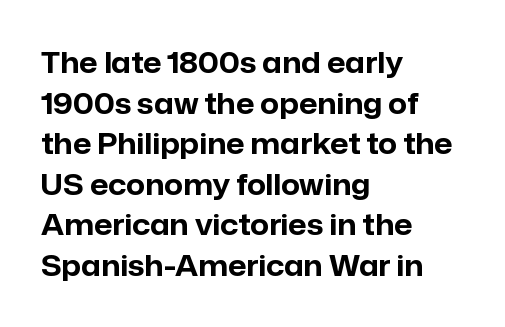
The image shows 29 px bold sans-serif type, upright; set left-aligned, normal line spacing (1.4x), normal letter spacing, not underlined; low stroke contrast and a medium x-height.
